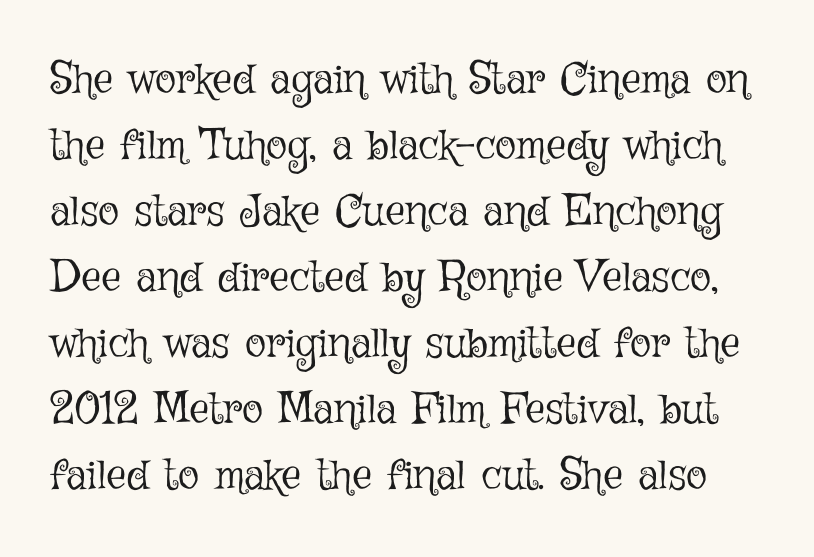
{"italic": "no", "bold": "no", "weight": "light", "width": "normal", "stroke_contrast": "low", "x_height": "medium", "monospaced": "no", "underline": "no", "line_spacing": "normal", "line_spacing_ratio": 1.5, "letter_spacing": "normal", "letter_spacing_em": 0.0, "glyph_px": 44}
